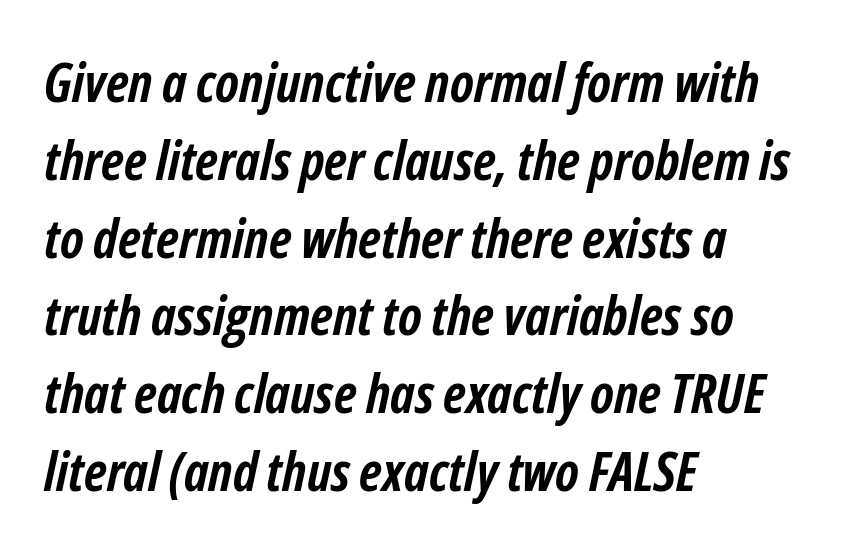
Q: Is the text bold? A: Yes.
Q: Is the text italic (slanted)? A: Yes, it leans right by about 12 degrees.
Q: Is the text underlined? A: No.
Q: How is the paragraph aligned? A: Left-aligned.
Q: Is the spacing between letters normal or unusually wide? A: Normal.
Q: Is the spacing between lines tight, normal or loose? A: Normal.
Q: Width (condensed, normal, or wide)? A: Condensed.
Q: Stroke contrast? A: Low.
Q: x-height? A: Medium.
Q: Monospaced? A: No.
